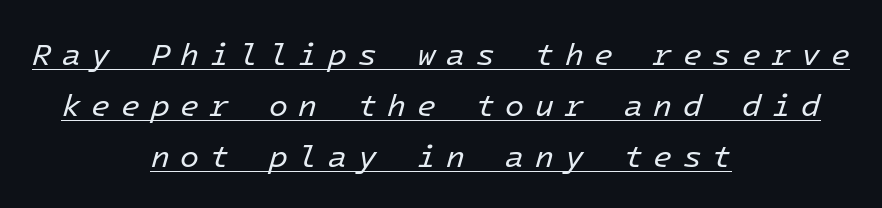
Q: Is the text bold? A: No.
Q: Is the text italic (slanted)? A: Yes, it leans right by about 16 degrees.
Q: Is the text underlined? A: Yes.
Q: How is the paragraph aligned? A: Centered.
Q: Is the spacing between letters normal or unusually wide? A: Unusually wide.
Q: Is the spacing between lines tight, normal or loose? A: Normal.
Q: Width (condensed, normal, or wide)? A: Normal.
Q: Stroke contrast? A: Low.
Q: x-height? A: Medium.
